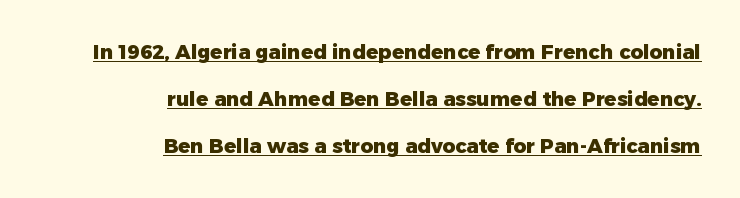
Students, observe the line beneath the letters — that is underlining. Ordinary non-slanted type is in use. Typesetter's note: full bold, strokes at maximum text heaviness. The tracking reads as untouched default to a designer's eye. The rendering uses a large line-height, opening up the rows.
